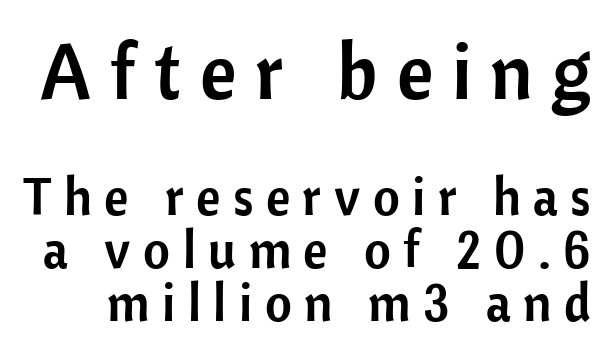
Q: Is the text italic (slanted)? A: No, it is upright.
Q: Is the typeface a serif or a sans-serif typeface? A: Sans-serif.
Q: Is the text underlined? A: No.
Q: Is the spacing between letters normal or unusually wide? A: Unusually wide.
Q: Is the spacing between lines tight, normal or loose? A: Tight.
Q: Which block of text is set in a larger size, the first (top) or the second (bottom)? A: The first (top) one.
Q: Width (condensed, normal, or wide)? A: Normal.
Q: Stroke contrast? A: Low.
Q: x-height? A: Medium.
Q: Monospaced? A: No.
